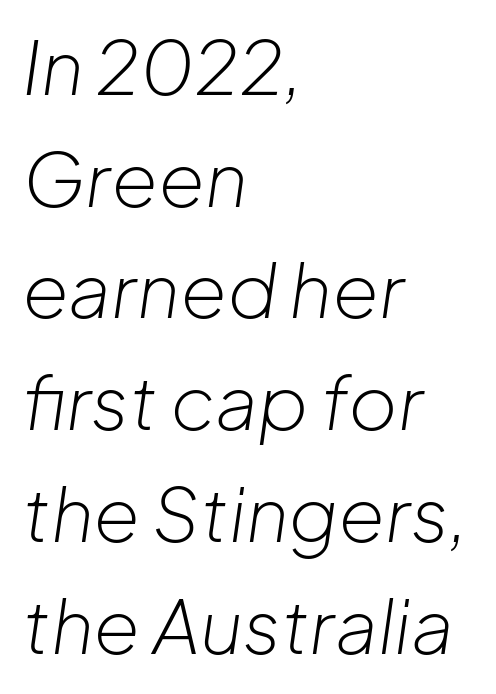
Q: Is the text bold? A: No.
Q: Is the text italic (slanted)? A: Yes, it leans right by about 8 degrees.
Q: Is the text underlined? A: No.
Q: How is the paragraph aligned? A: Left-aligned.
Q: Is the spacing between letters normal or unusually wide? A: Normal.
Q: Is the spacing between lines tight, normal or loose? A: Normal.
Q: Width (condensed, normal, or wide)? A: Normal.
Q: Stroke contrast? A: Low.
Q: x-height? A: Medium.
Q: Monospaced? A: No.
